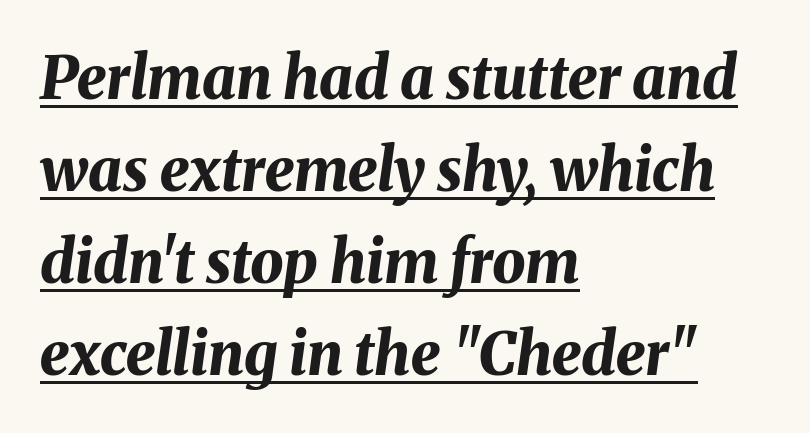
Rendered with sloped, italic letterforms. Line spacing here is normal. Standard letterfit; no display-style spreading of the glyphs. Quick note: underline on.
